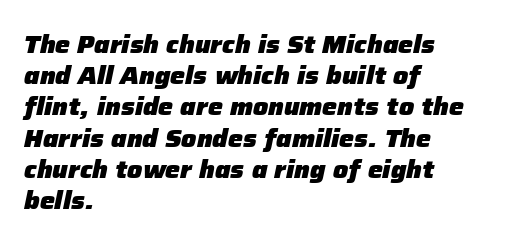
{"italic": "yes", "lean": "right", "slant_degrees": 12, "bold": "yes", "underline": "no", "align": "left", "line_spacing": "normal", "line_spacing_ratio": 1.25, "letter_spacing": "normal", "letter_spacing_em": 0.0, "glyph_px": 25}
